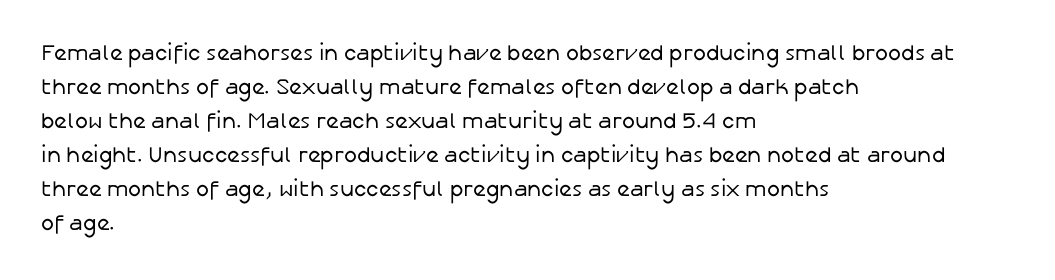
The image shows 22 px text type, upright; set left-aligned, normal line spacing (1.55x), normal letter spacing, not underlined.
